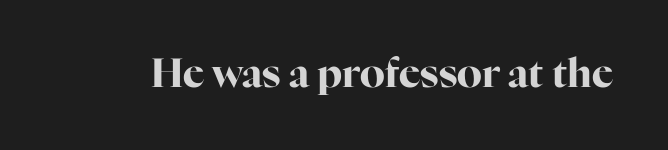
Do the characters align in a grid? No, the font is proportional. Thick stems and heavy bowls — unmistakably bold. This is serif lettering, the kind often seen in printed books. How are the letters spaced? Ordinarily, with no added tracking.
